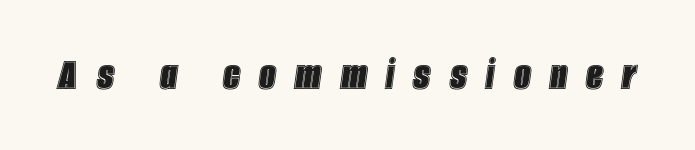
The image shows 47 px condensed type, italic (leaning right); set unusually wide letter spacing (+0.41 em), not underlined; a large x-height.
